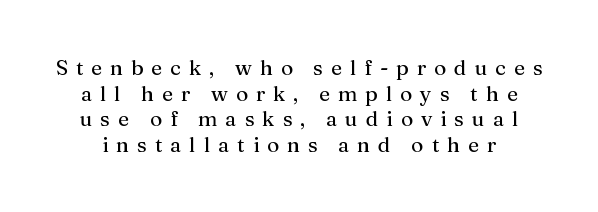
Someone cranked the tracking dial way up on this one. Posture: vertical. The letters look calm and open, with moderate or lighter stems. The foot of each line stays bare and open.
